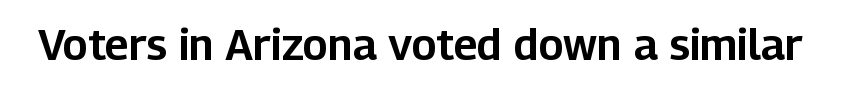
The image shows 44 px sans-serif type, upright; set normal letter spacing, not underlined; low stroke contrast and a medium x-height.
